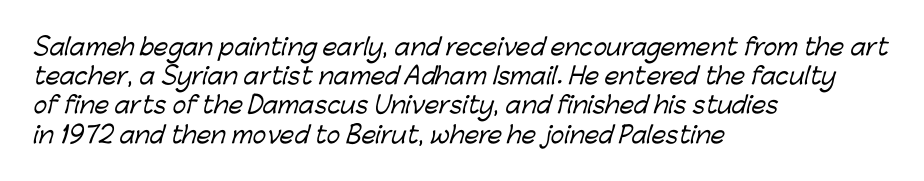
{"underline": "no", "align": "left", "line_spacing": "normal", "line_spacing_ratio": 1.27, "letter_spacing": "normal", "letter_spacing_em": 0.0, "glyph_px": 23}
